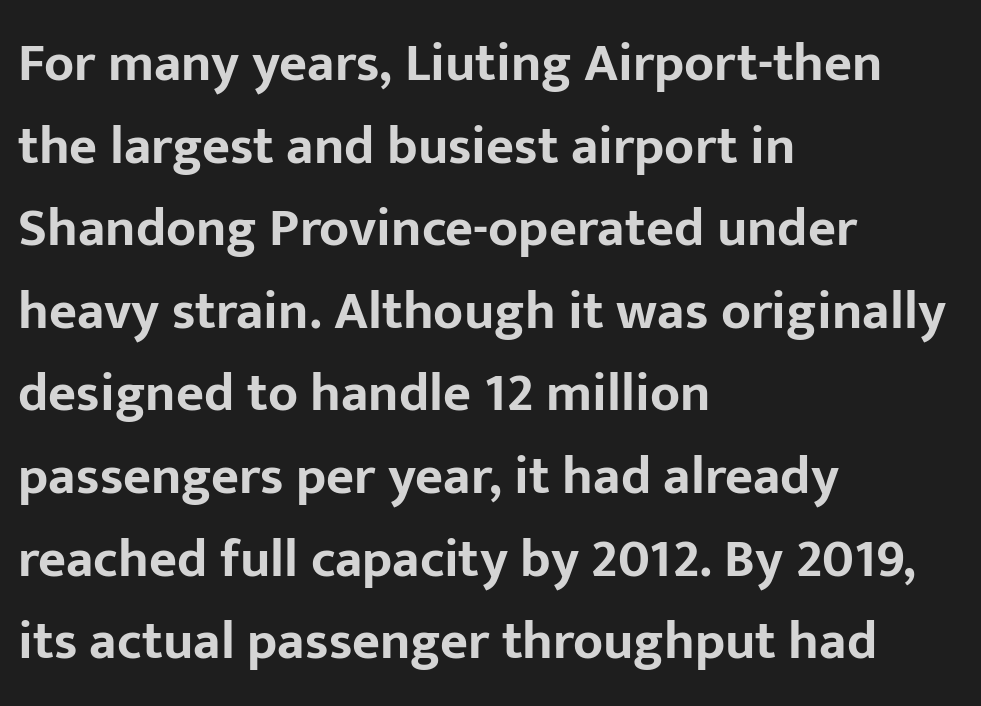
{"serif": "no", "italic": "no", "bold": "yes", "weight": "bold", "width": "normal", "stroke_contrast": "low", "x_height": "medium", "monospaced": "no", "underline": "no", "align": "left", "line_spacing": "normal", "line_spacing_ratio": 1.53, "letter_spacing": "normal", "letter_spacing_em": 0.0, "glyph_px": 54}
